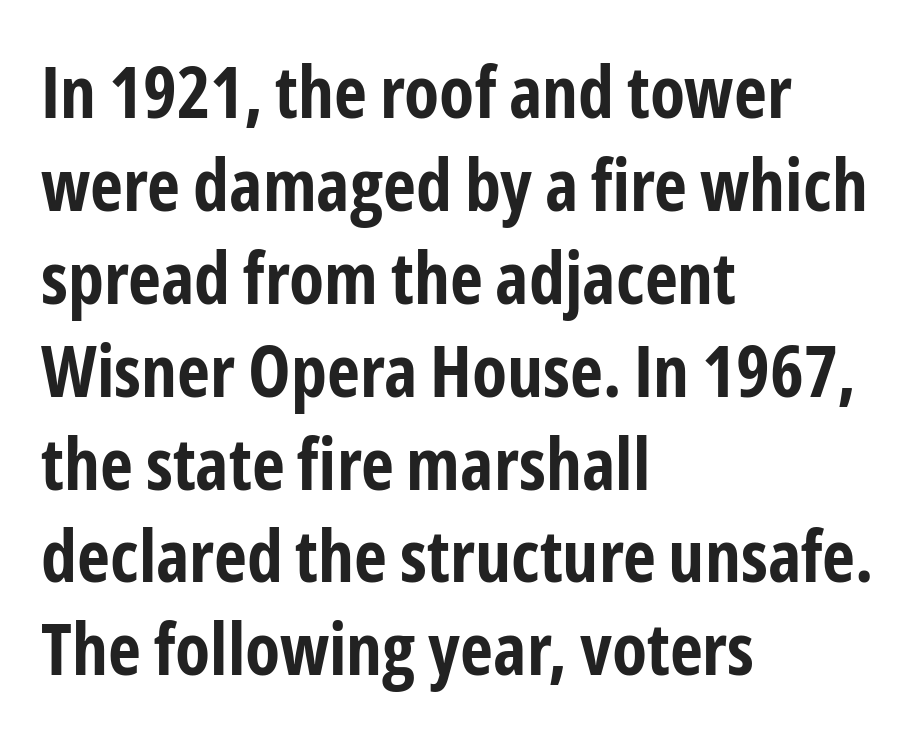
Q: Is the text bold? A: Yes.
Q: Is the text italic (slanted)? A: No, it is upright.
Q: Is the typeface a serif or a sans-serif typeface? A: Sans-serif.
Q: Is the text underlined? A: No.
Q: How is the paragraph aligned? A: Left-aligned.
Q: Is the spacing between letters normal or unusually wide? A: Normal.
Q: Is the spacing between lines tight, normal or loose? A: Normal.
Q: Width (condensed, normal, or wide)? A: Condensed.
Q: Stroke contrast? A: Low.
Q: x-height? A: Medium.
Q: Monospaced? A: No.
